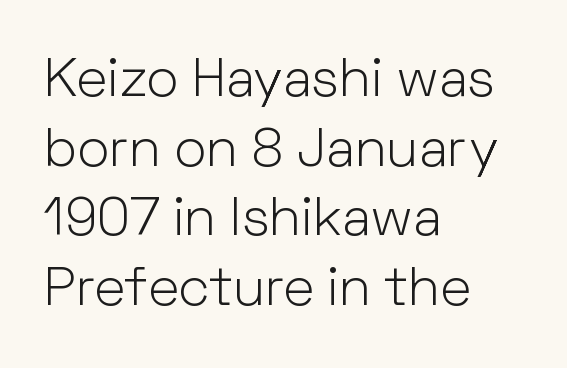
Each letter keeps its own natural width here, so spacing adapts to shape. No heavy texture on the line: the type isn't bold. The leading is moderate, giving the passage an even texture. A clean baseline with only descenders dipping below it. Type style note: lacks serifs.
